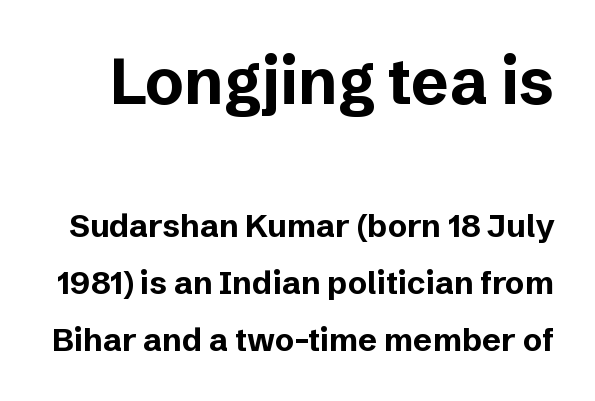
The image shows 64 px bold sans-serif type, upright; set line spacing 1.77x, normal letter spacing, not underlined; the first (top) block is 2.0x larger; low stroke contrast and a medium x-height.
